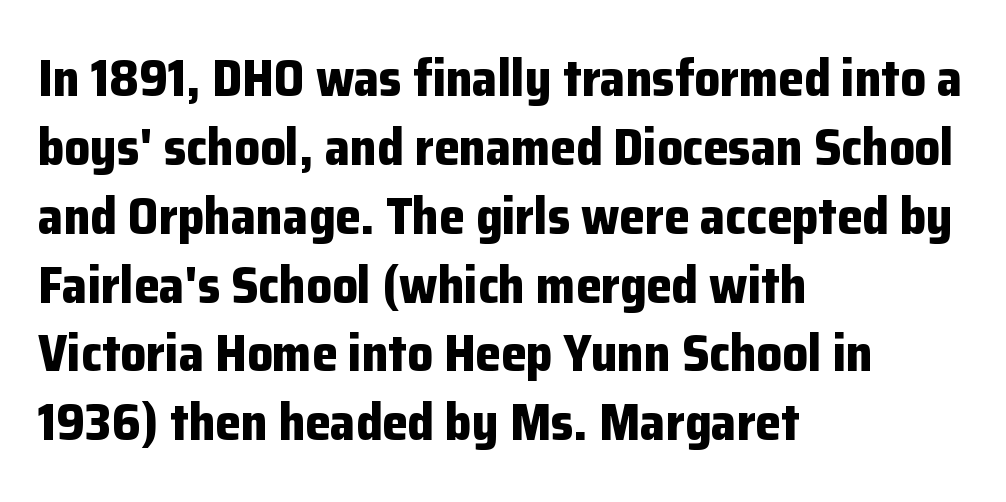
Q: Is the text bold? A: Yes.
Q: Is the text italic (slanted)? A: No, it is upright.
Q: Is the typeface a serif or a sans-serif typeface? A: Sans-serif.
Q: Is the text underlined? A: No.
Q: How is the paragraph aligned? A: Left-aligned.
Q: Is the spacing between letters normal or unusually wide? A: Normal.
Q: Is the spacing between lines tight, normal or loose? A: Normal.
Q: Width (condensed, normal, or wide)? A: Normal.
Q: Stroke contrast? A: Low.
Q: x-height? A: Medium.
Q: Monospaced? A: No.
